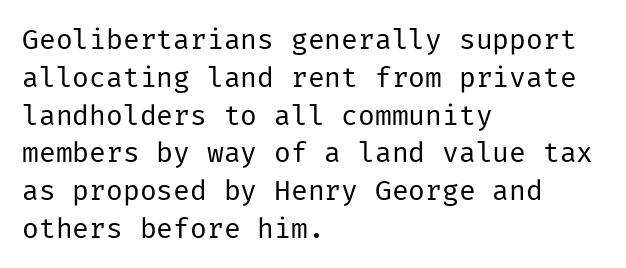
The image shows 28 px regular-weight sans-serif type, upright; set left-aligned, normal line spacing (1.35x), normal letter spacing, not underlined; low stroke contrast and a medium x-height.
